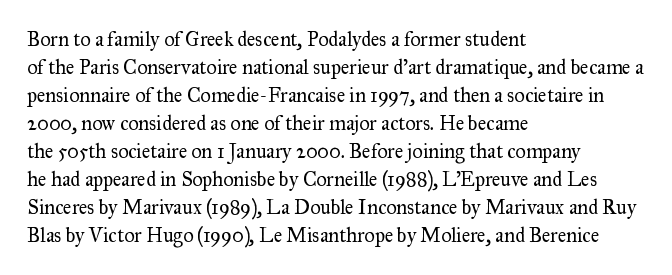
A roman cut, with each character standing at attention. Compared with a centered layout, this one pins lines to the left instead. Evenly set lines give the paragraph a standard silhouette. Heft: none added — not bold. The baseline area is clear.
